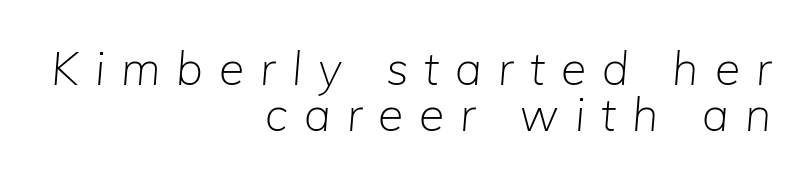
Q: Is the text bold? A: No.
Q: Is the text italic (slanted)? A: Yes, it leans right by about 5 degrees.
Q: Is the text underlined? A: No.
Q: How is the paragraph aligned? A: Right-aligned.
Q: Is the spacing between letters normal or unusually wide? A: Unusually wide.
Q: Is the spacing between lines tight, normal or loose? A: Tight.
Q: Width (condensed, normal, or wide)? A: Normal.
Q: Stroke contrast? A: Low.
Q: x-height? A: Medium.
Q: Monospaced? A: No.
